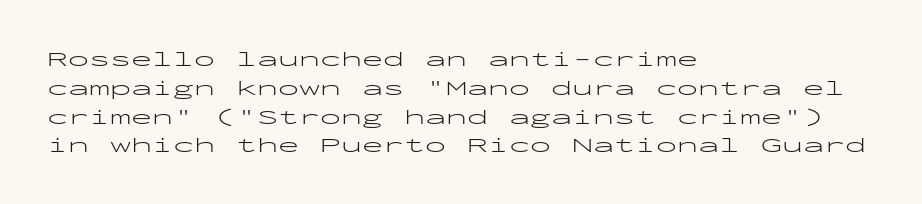
Q: Is the text bold? A: No.
Q: Is the text italic (slanted)? A: No, it is upright.
Q: Is the text underlined? A: No.
Q: How is the paragraph aligned? A: Left-aligned.
Q: Is the spacing between letters normal or unusually wide? A: Normal.
Q: Is the spacing between lines tight, normal or loose? A: Normal.
